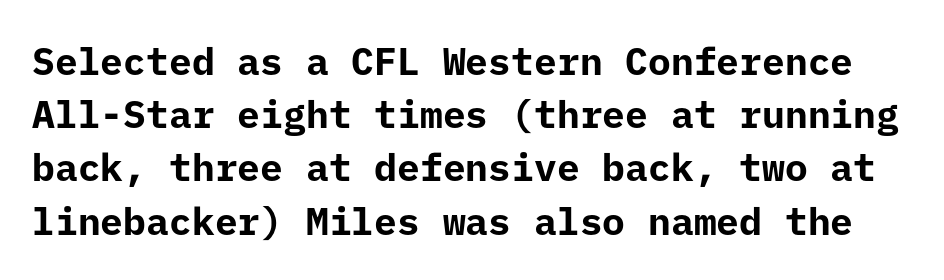
Honestly, the row spacing looks completely unremarkable. The baseline area is clear. This sample uses a sans-serif face. Words appear dense and cohesive because spacing is normal. The axis of the letterforms is exactly vertical. The font is running at its bold setting.
